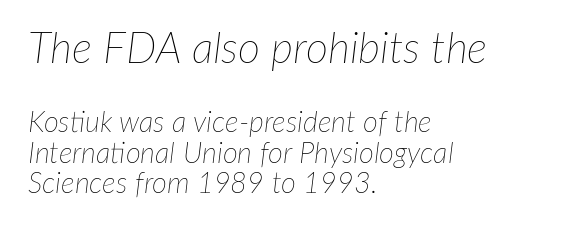
Q: Is the text bold? A: No.
Q: Is the text italic (slanted)? A: Yes, it leans right by about 7 degrees.
Q: Is the text underlined? A: No.
Q: How is the paragraph aligned? A: Left-aligned.
Q: Is the spacing between letters normal or unusually wide? A: Normal.
Q: Is the spacing between lines tight, normal or loose? A: Tight.
Q: Which block of text is set in a larger size, the first (top) or the second (bottom)? A: The first (top) one.
Q: Width (condensed, normal, or wide)? A: Normal.
Q: Stroke contrast? A: Low.
Q: x-height? A: Medium.
Q: Monospaced? A: No.
